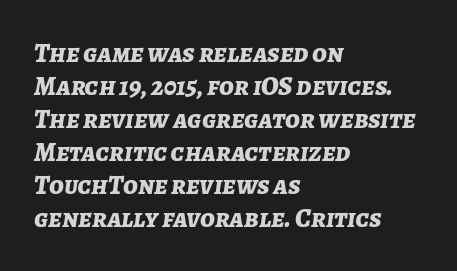
The image shows 27 px bold type, italic (leaning right); set left-aligned, line spacing 1.22x, normal letter spacing, not underlined.
